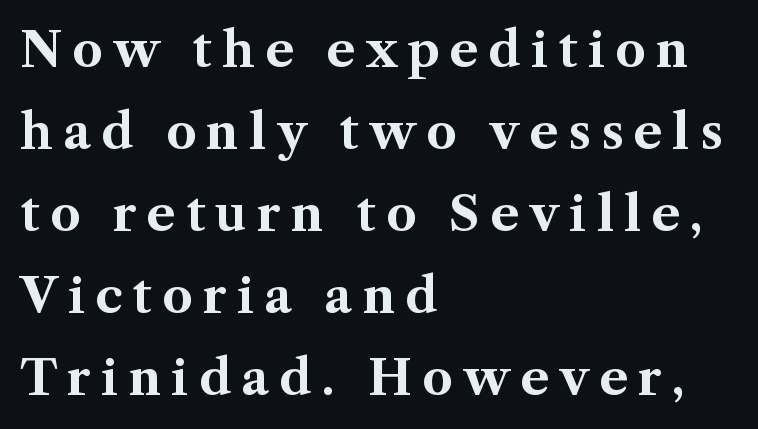
This sample has the flowing, uneven cadence of proportional lettering. How heavy is the stroke? Heavy — this is a bold. The rendering inserts visible extra space after every character. In CSS terms this would be text-align: left. The axis of the letterforms is exactly vertical.
